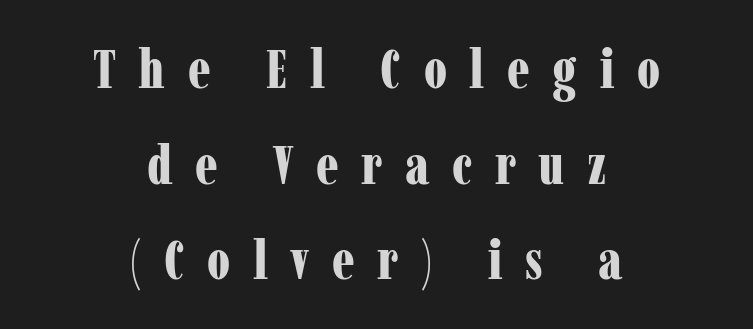
Q: Is the text bold? A: Yes.
Q: Is the text italic (slanted)? A: No, it is upright.
Q: Is the typeface a serif or a sans-serif typeface? A: Serif.
Q: Is the text underlined? A: No.
Q: How is the paragraph aligned? A: Centered.
Q: Is the spacing between letters normal or unusually wide? A: Unusually wide.
Q: Width (condensed, normal, or wide)? A: Condensed.
Q: Stroke contrast? A: Low.
Q: x-height? A: Medium.
Q: Monospaced? A: No.
